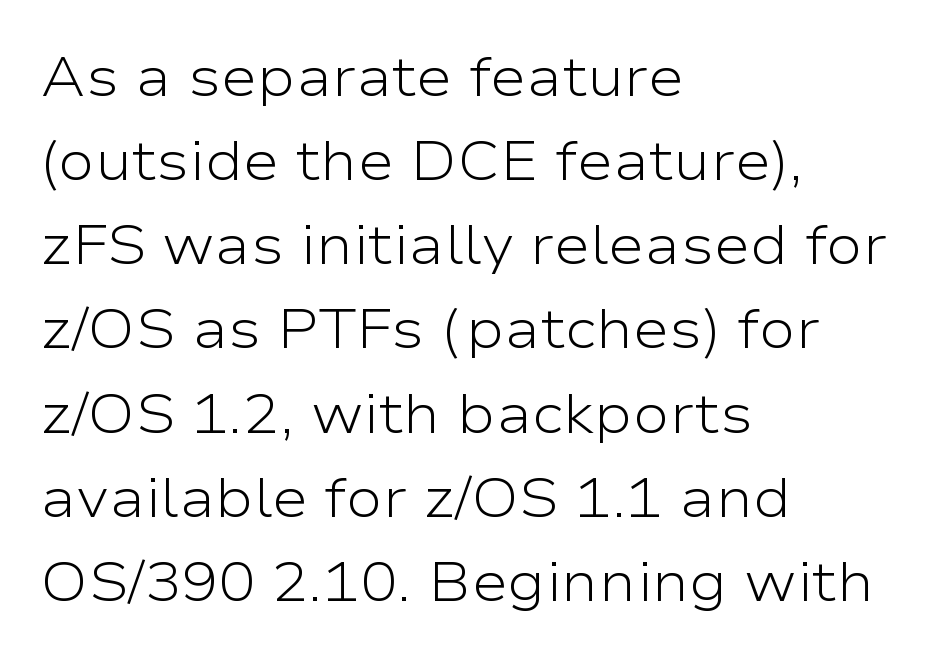
Q: Is the text bold? A: No.
Q: Is the text italic (slanted)? A: No, it is upright.
Q: Is the typeface a serif or a sans-serif typeface? A: Sans-serif.
Q: Is the text underlined? A: No.
Q: How is the paragraph aligned? A: Left-aligned.
Q: Is the spacing between letters normal or unusually wide? A: Normal.
Q: Is the spacing between lines tight, normal or loose? A: Normal.
Q: Width (condensed, normal, or wide)? A: Wide.
Q: Stroke contrast? A: Low.
Q: x-height? A: Medium.
Q: Monospaced? A: No.
